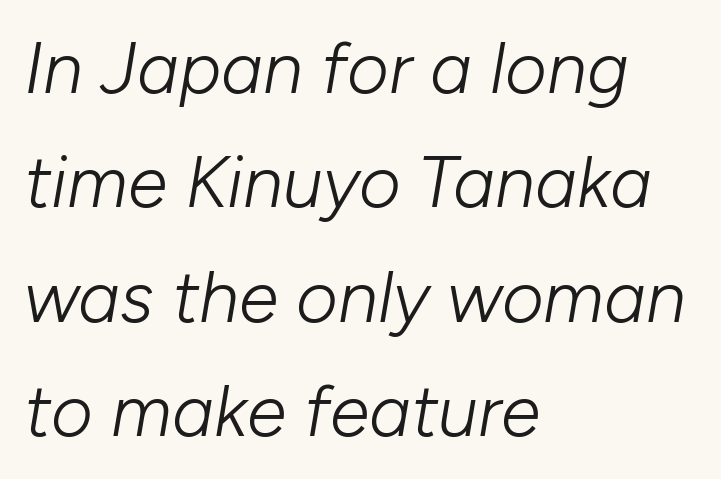
Rendered with sloped, italic letterforms. The line texture is even and compact thanks to regular tracking. The letterforms sit at book weight or below. The space beneath each line is pristine and unruled.
